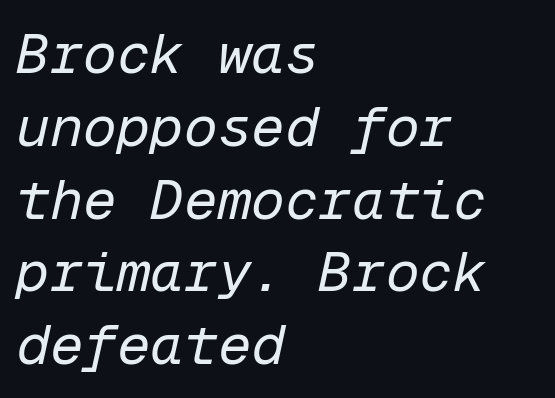
Is there much room between lines? A standard amount, neither cramped nor airy. Weight: not bold — regular or lighter. Monospaced: the letters line up in strict vertical columns. Observe the lean: these are italic letterforms. What stands out about the letter spacing? Nothing — it is the standard amount.
